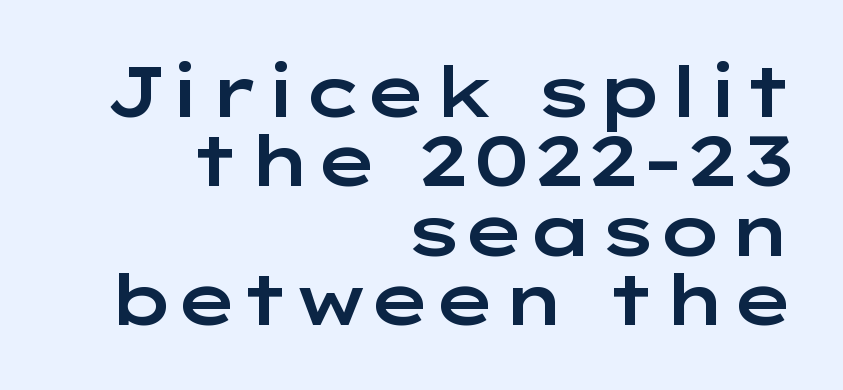
Q: Is the text italic (slanted)? A: No, it is upright.
Q: Is the typeface a serif or a sans-serif typeface? A: Sans-serif.
Q: Is the text underlined? A: No.
Q: How is the paragraph aligned? A: Right-aligned.
Q: Is the spacing between letters normal or unusually wide? A: Normal.
Q: Is the spacing between lines tight, normal or loose? A: Tight.
Q: Width (condensed, normal, or wide)? A: Wide.
Q: Stroke contrast? A: Low.
Q: x-height? A: Medium.
Q: Monospaced? A: No.
